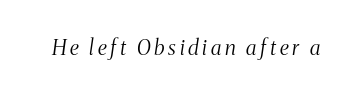
{"italic": "yes", "lean": "right", "slant_degrees": 8, "bold": "no", "underline": "no", "glyph_px": 21}
